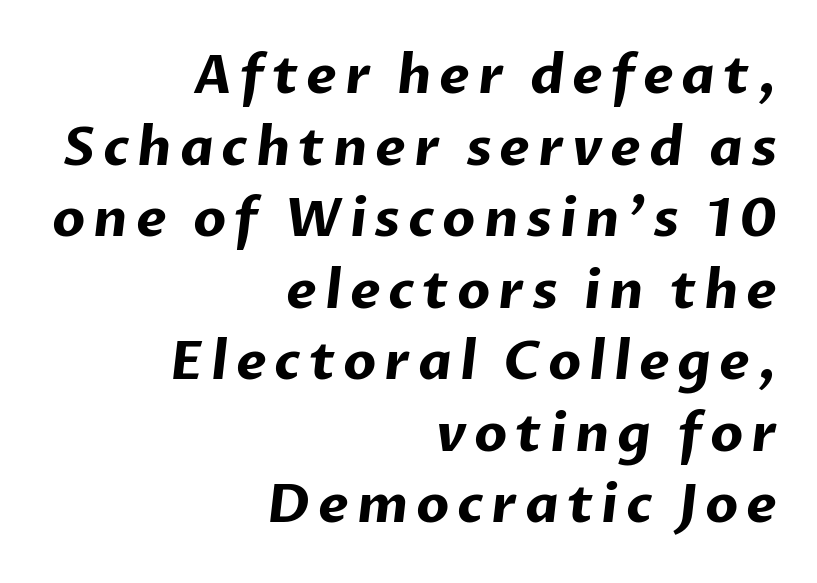
Q: Is the text bold? A: Yes.
Q: Is the typeface a serif or a sans-serif typeface? A: Sans-serif.
Q: Is the text underlined? A: No.
Q: How is the paragraph aligned? A: Right-aligned.
Q: Is the spacing between lines tight, normal or loose? A: Normal.
Q: Width (condensed, normal, or wide)? A: Normal.
Q: Stroke contrast? A: Low.
Q: x-height? A: Medium.
Q: Monospaced? A: No.
